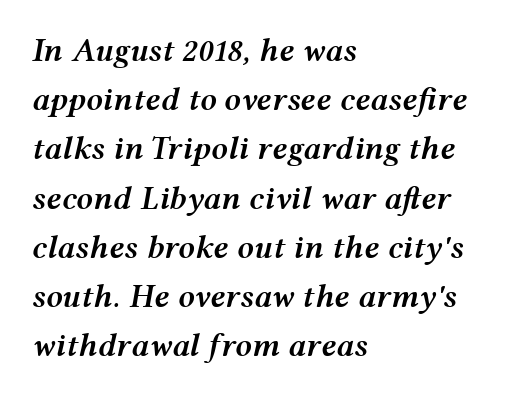
This sample has the flowing, uneven cadence of proportional lettering. This rendering leaves character spacing at its baseline value. Descenders are the only things crossing below the line. Typeset ragged right — the left edge is the straight one. Compared with typical paragraphs, the rows here are spaced about the same. I'd describe the lettering as semibold — firm but not a full bold.
